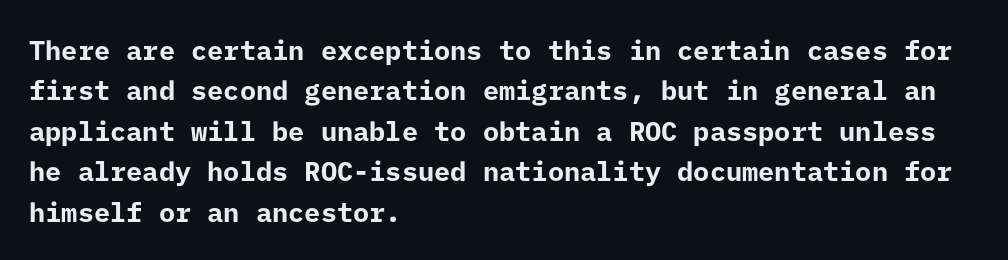
Look at the tracking — it's just the regular setting, nothing added. A classic flush-left, rag-right setting is used for this passage. Lines of text with bare space underneath. The font's upright variant was chosen for this text.
